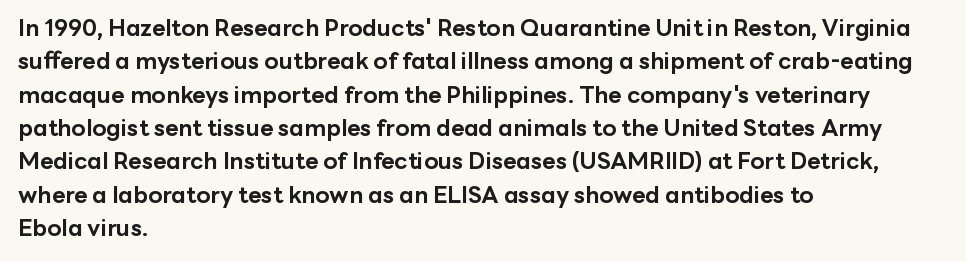
Every letter is thick-stroked: bold, no question. The space directly below the letters is spotless. How would I describe the line gaps? Plain and ordinary. A classic flush-left, rag-right setting is used for this passage. The specimen reads as upright at a glance.
